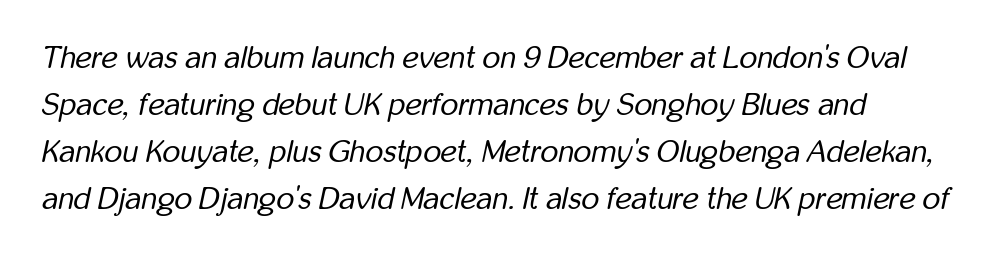
{"italic": "yes", "lean": "right", "slant_degrees": 12, "bold": "no", "weight": "regular", "width": "condensed", "stroke_contrast": "low", "x_height": "medium", "monospaced": "no", "underline": "no", "line_spacing": "normal", "line_spacing_ratio": 1.52, "letter_spacing": "normal", "letter_spacing_em": 0.0, "glyph_px": 31}
